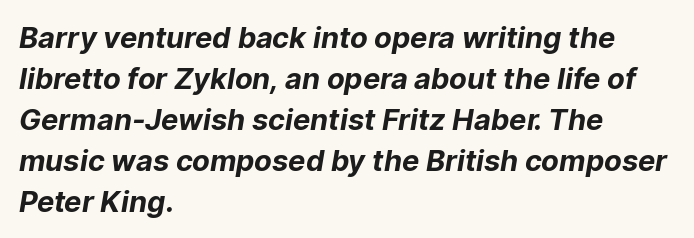
The image shows 29 px bold sans-serif type; set left-aligned, normal line spacing (1.41x), normal letter spacing, not underlined; low stroke contrast and a medium x-height.
